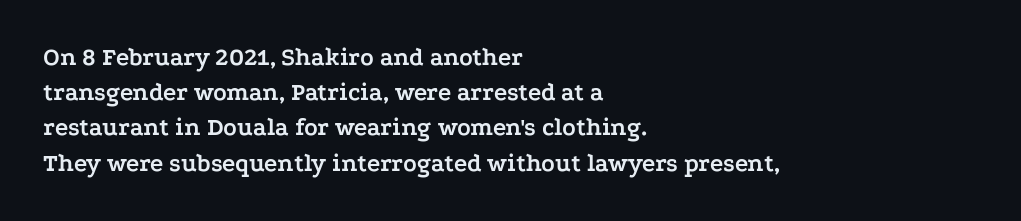
{"italic": "no", "bold": "yes", "underline": "no", "align": "left", "line_spacing": "normal", "line_spacing_ratio": 1.41, "letter_spacing": "normal", "letter_spacing_em": 0.0, "glyph_px": 25}
